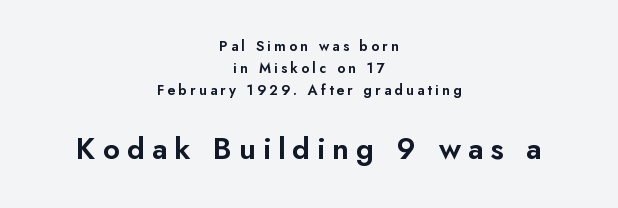
{"serif": "no", "italic": "no", "width": "normal", "stroke_contrast": "low", "x_height": "small", "monospaced": "no", "underline": "no", "align": "center", "line_spacing": "normal", "line_spacing_ratio": 1.58, "letter_spacing": "wide", "letter_spacing_em": 0.23, "larger_block": "second", "size_ratio": 2.14, "glyph_px": 30}
